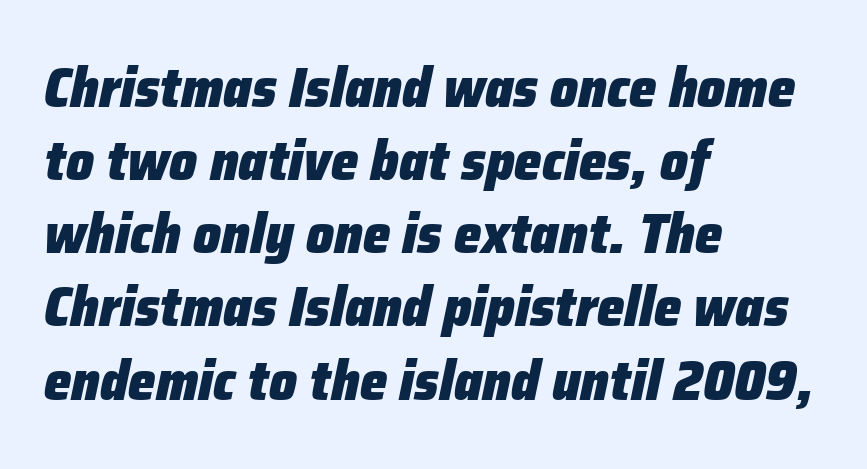
The image shows 55 px heavy type, italic (leaning right); set left-aligned, normal line spacing (1.33x), normal letter spacing, not underlined; low stroke contrast and a medium x-height.
